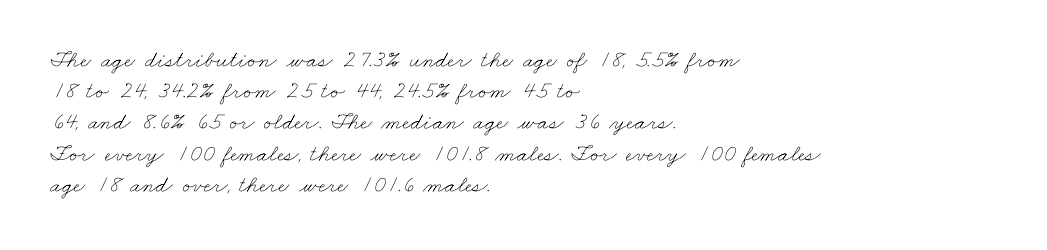
Clear beneath every line of the passage. Does the leading feel generous? No, just average. Students, note that the glyphs here touch the page at normal intervals. Notice how the passage keeps a crisp vertical edge on the left only.
